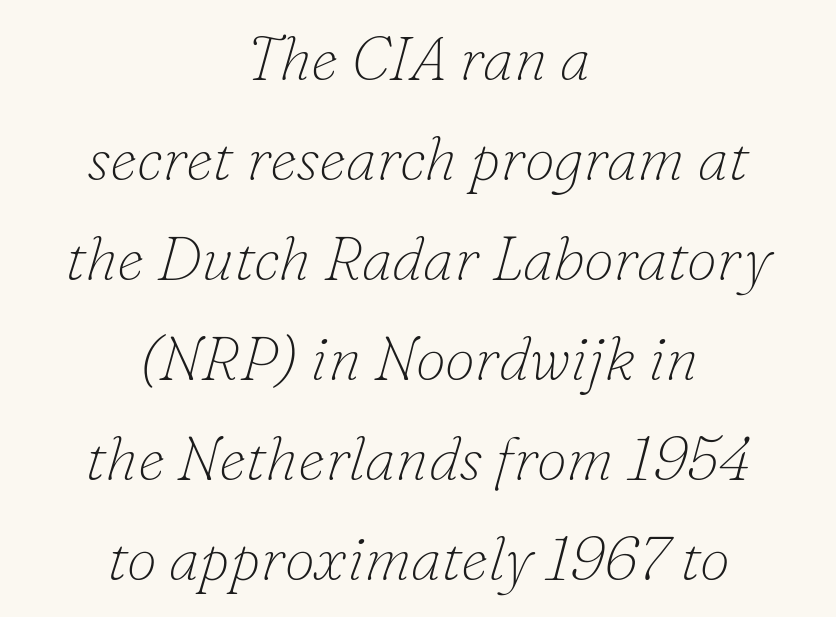
The image shows 61 px thin serif type, italic (leaning right); set centered, normal line spacing (1.64x), normal letter spacing, not underlined; low stroke contrast and a small x-height.
